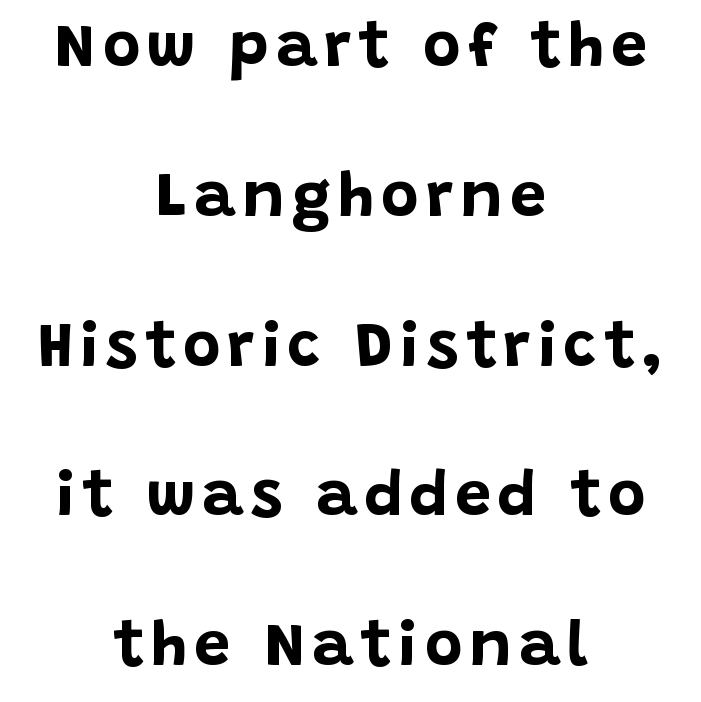
Q: Is the text bold? A: Yes.
Q: Is the text italic (slanted)? A: No, it is upright.
Q: Is the typeface a serif or a sans-serif typeface? A: Sans-serif.
Q: Is the text underlined? A: No.
Q: How is the paragraph aligned? A: Centered.
Q: Is the spacing between lines tight, normal or loose? A: Loose.
Q: Width (condensed, normal, or wide)? A: Normal.
Q: Stroke contrast? A: Low.
Q: x-height? A: Large.
Q: Monospaced? A: No.
